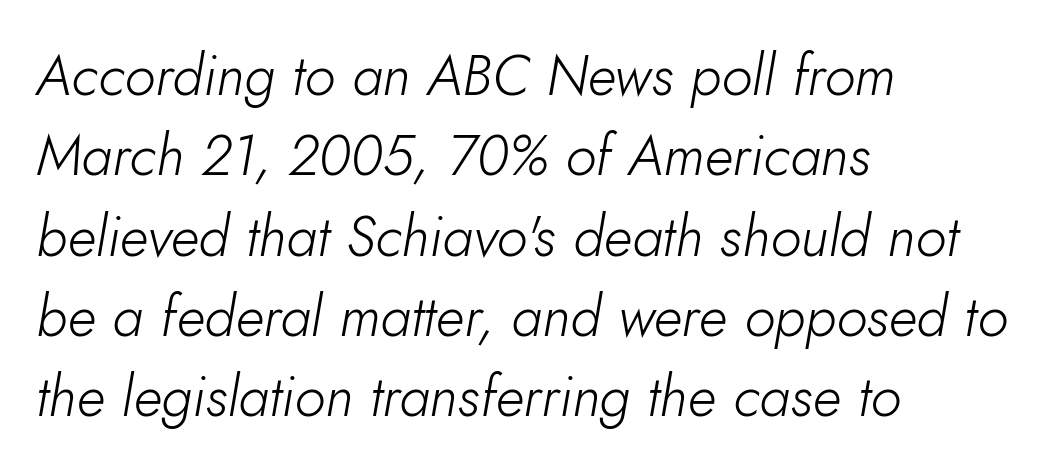
{"italic": "yes", "lean": "right", "slant_degrees": 10, "bold": "no", "weight": "light", "width": "normal", "stroke_contrast": "low", "x_height": "small", "monospaced": "no", "underline": "no", "align": "left", "line_spacing": "normal", "line_spacing_ratio": 1.41, "letter_spacing": "normal", "letter_spacing_em": 0.0, "glyph_px": 57}
